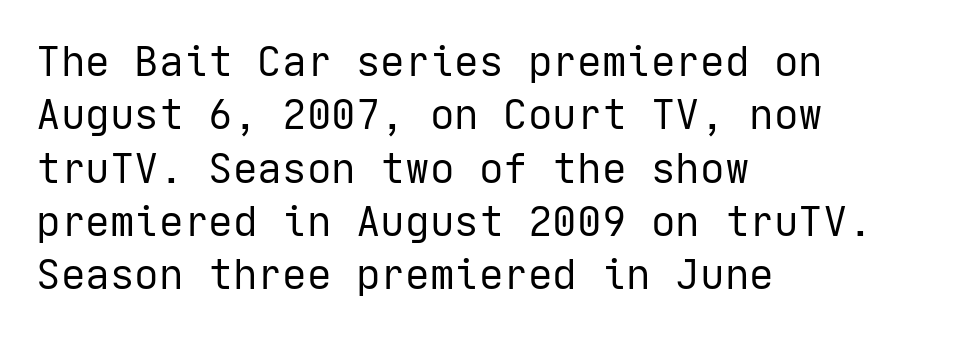
Nothing heavy about these letters — not bold at all. The strip under each line holds only bare page. How would I describe the line gaps? Plain and ordinary. Serifs: no, the terminals of the letterforms are clean. Teacher's note: observe the even left margin — that is flush-left alignment.
